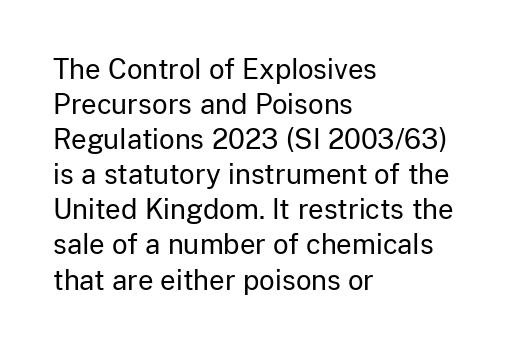
Q: Is the text bold? A: No.
Q: Is the text italic (slanted)? A: No, it is upright.
Q: Is the text underlined? A: No.
Q: How is the paragraph aligned? A: Left-aligned.
Q: Is the spacing between letters normal or unusually wide? A: Normal.
Q: Is the spacing between lines tight, normal or loose? A: Normal.
